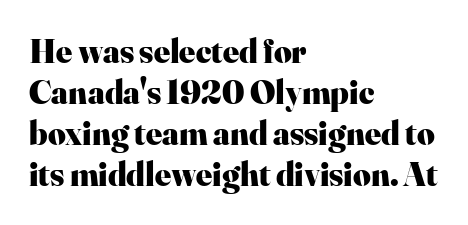
All the whitespace from short lines collects on the right. Thick stems and heavy bowls — unmistakably bold. Check the space under the baseline: it is left empty. The letters advance in unequal steps, a hallmark of proportional type.
